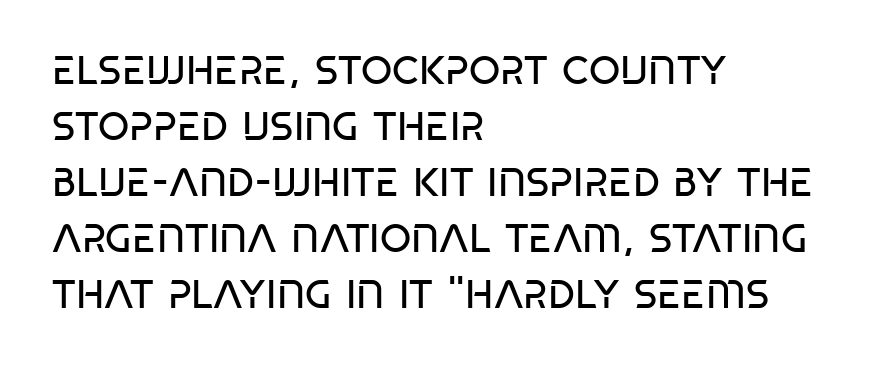
Q: Is the text bold? A: No.
Q: Is the text italic (slanted)? A: No, it is upright.
Q: Is the typeface a serif or a sans-serif typeface? A: Sans-serif.
Q: Is the text underlined? A: No.
Q: How is the paragraph aligned? A: Left-aligned.
Q: Is the spacing between letters normal or unusually wide? A: Normal.
Q: Is the spacing between lines tight, normal or loose? A: Normal.
Q: Width (condensed, normal, or wide)? A: Condensed.
Q: Stroke contrast? A: Low.
Q: x-height? A: Large.
Q: Monospaced? A: No.
